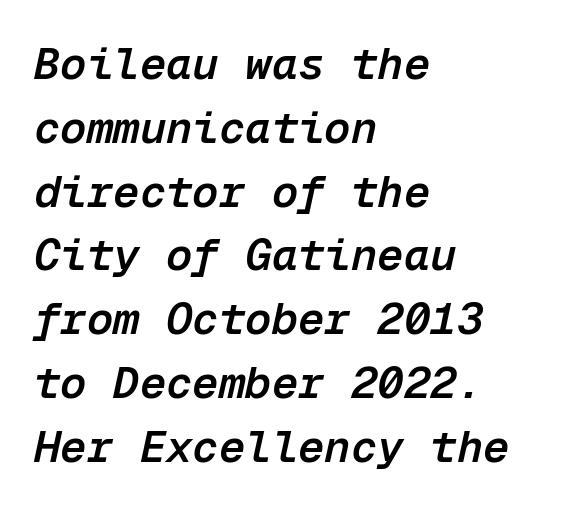
{"italic": "yes", "lean": "right", "slant_degrees": 12, "bold": "semi", "weight": "semibold", "width": "normal", "stroke_contrast": "low", "x_height": "medium", "monospaced": "yes", "underline": "no", "align": "left", "line_spacing": "normal", "line_spacing_ratio": 1.45, "letter_spacing": "normal", "letter_spacing_em": 0.0, "glyph_px": 44}
